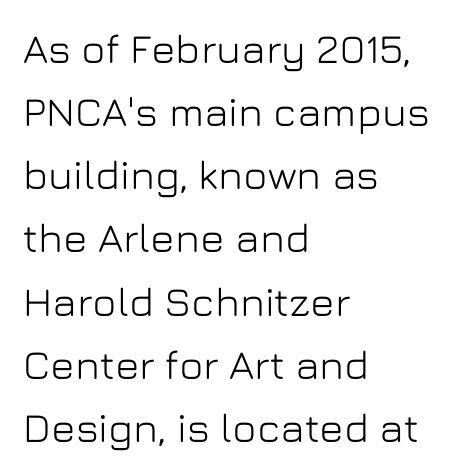
Q: Is the text italic (slanted)? A: No, it is upright.
Q: Is the typeface a serif or a sans-serif typeface? A: Sans-serif.
Q: Is the text underlined? A: No.
Q: How is the paragraph aligned? A: Left-aligned.
Q: Is the spacing between letters normal or unusually wide? A: Normal.
Q: Is the spacing between lines tight, normal or loose? A: Normal.
Q: Width (condensed, normal, or wide)? A: Normal.
Q: Stroke contrast? A: Low.
Q: x-height? A: Medium.
Q: Monospaced? A: No.
